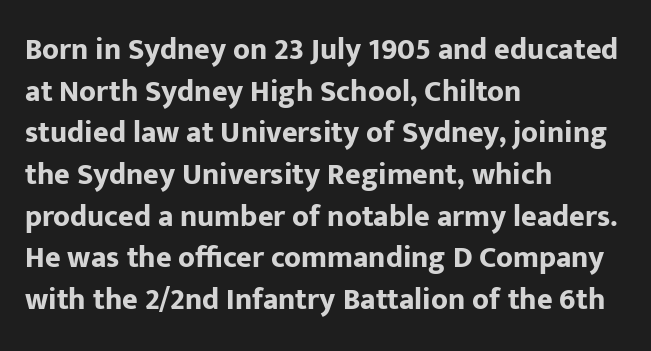
{"serif": "no", "italic": "no", "bold": "yes", "weight": "bold", "width": "normal", "stroke_contrast": "low", "x_height": "medium", "monospaced": "no", "underline": "no", "align": "left", "line_spacing": "normal", "line_spacing_ratio": 1.39, "letter_spacing": "normal", "letter_spacing_em": 0.0, "glyph_px": 30}
